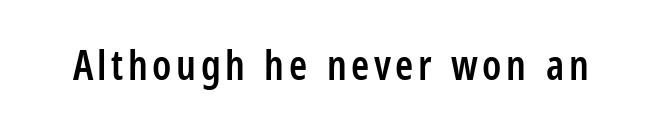
Posture: upright roman. Character widths vary here, with narrow letters taking less room than wide ones. You can tell from the bare stems that sans-serif type was used. Is the type bold? Partly — it's a semibold, heavier than regular but not fully bold. A bare baseline throughout the passage.
